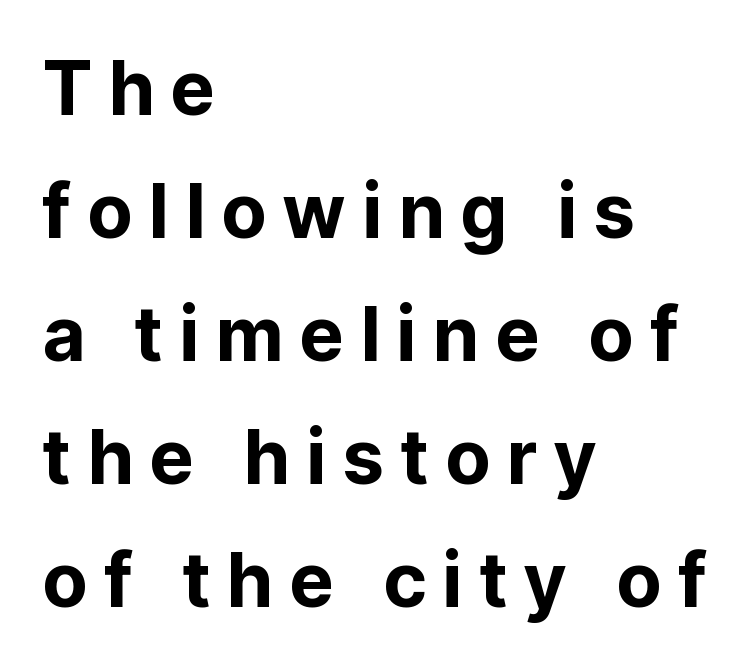
{"serif": "no", "italic": "no", "width": "normal", "stroke_contrast": "low", "x_height": "medium", "monospaced": "no", "underline": "no", "align": "left", "line_spacing": "normal", "line_spacing_ratio": 1.64, "letter_spacing": "wide", "letter_spacing_em": 0.21, "glyph_px": 75}
